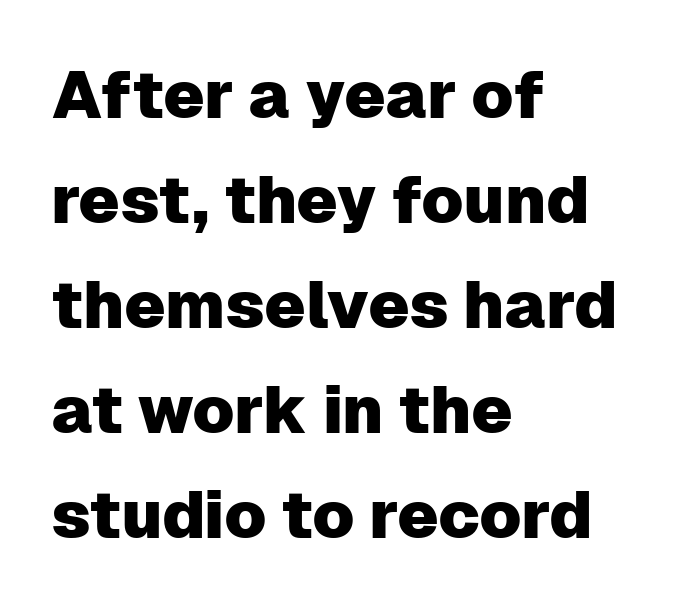
Q: Is the text italic (slanted)? A: No, it is upright.
Q: Is the typeface a serif or a sans-serif typeface? A: Sans-serif.
Q: Is the text underlined? A: No.
Q: How is the paragraph aligned? A: Left-aligned.
Q: Is the spacing between letters normal or unusually wide? A: Normal.
Q: Is the spacing between lines tight, normal or loose? A: Normal.
Q: Width (condensed, normal, or wide)? A: Normal.
Q: Stroke contrast? A: Low.
Q: x-height? A: Medium.
Q: Monospaced? A: No.
